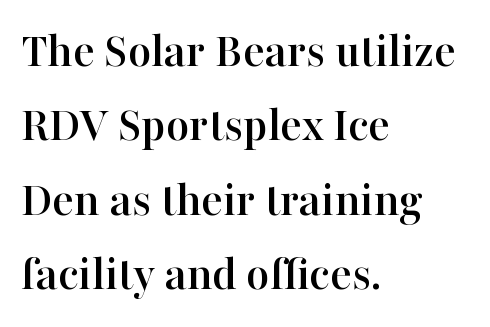
{"serif": "yes", "italic": "no", "width": "normal", "stroke_contrast": "high", "x_height": "medium", "monospaced": "no", "underline": "no", "align": "left", "line_spacing": "normal", "line_spacing_ratio": 1.49, "letter_spacing": "normal", "letter_spacing_em": 0.0, "glyph_px": 50}
